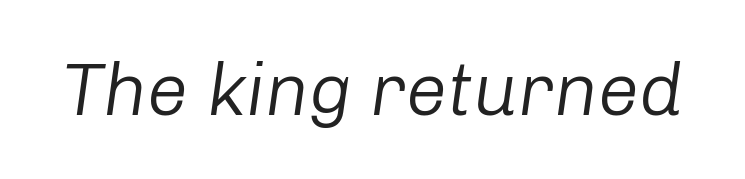
Underlining? Definitely not there. The font's italic variant was chosen for this text. Tracking here is standard; glyphs follow each other at the usual distance. The weight would be labelled regular, book, light, or lighter still.
